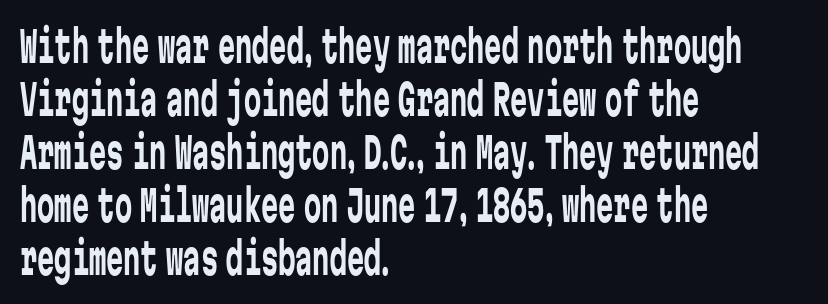
The font's upright variant was chosen for this text. No word sits above an underline. Every character here occupies the same horizontal width, giving the sample a typewriter-like rhythm. The passage is arranged the way most books set body copy — flush left. Students, note that the glyphs here touch the page at normal intervals. This is sans-serif lettering, the kind often seen on screens and signage.
